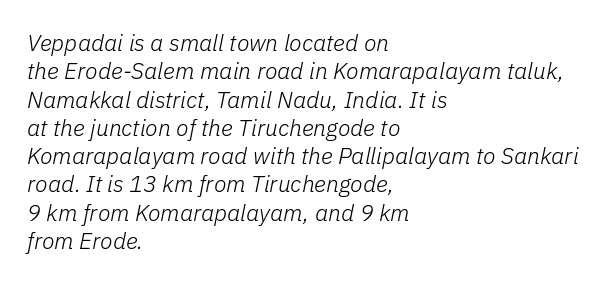
Tracking value appears to be zero — textbook default spacing. Stems here are at most as thick as an everyday book face. The baseline area is clear. Reading down the block, your eye returns to a fixed left position each line.
